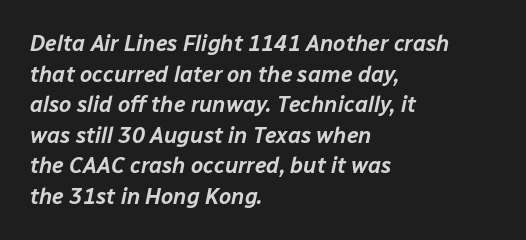
{"italic": "yes", "lean": "right", "slant_degrees": 12, "underline": "no", "align": "left", "line_spacing": "normal", "line_spacing_ratio": 1.39, "letter_spacing": "normal", "letter_spacing_em": 0.0, "glyph_px": 22}
